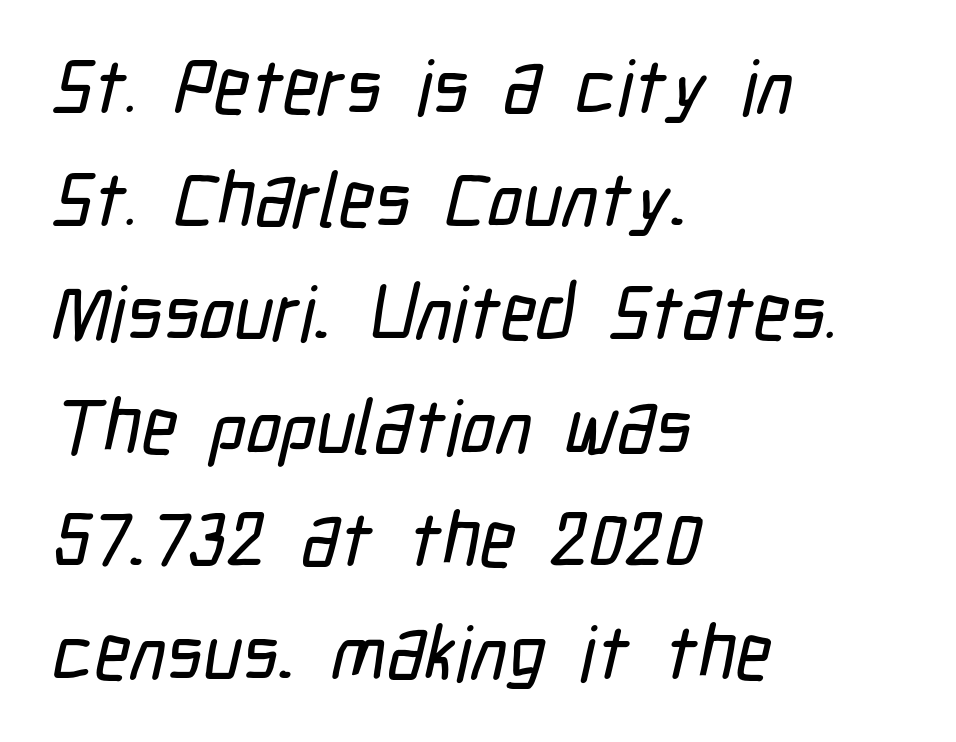
{"serif": "no", "width": "condensed", "stroke_contrast": "low", "x_height": "medium", "monospaced": "no", "underline": "no", "align": "left", "line_spacing": "normal", "line_spacing_ratio": 1.47, "letter_spacing": "normal", "letter_spacing_em": 0.0, "glyph_px": 77}
